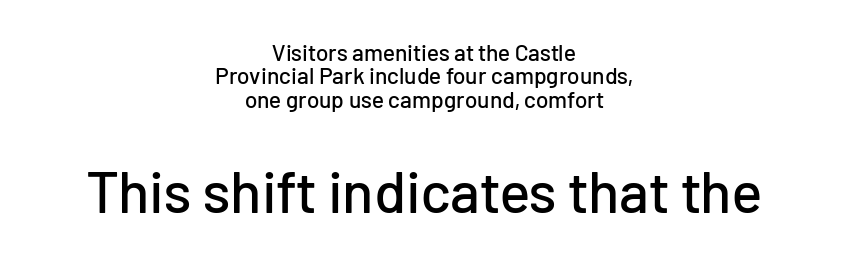
The image shows 58 px sans-serif type, upright; set centered, tight line spacing (1.02x), normal letter spacing, not underlined; the second (bottom) block is 2.52x larger; low stroke contrast and a medium x-height.
